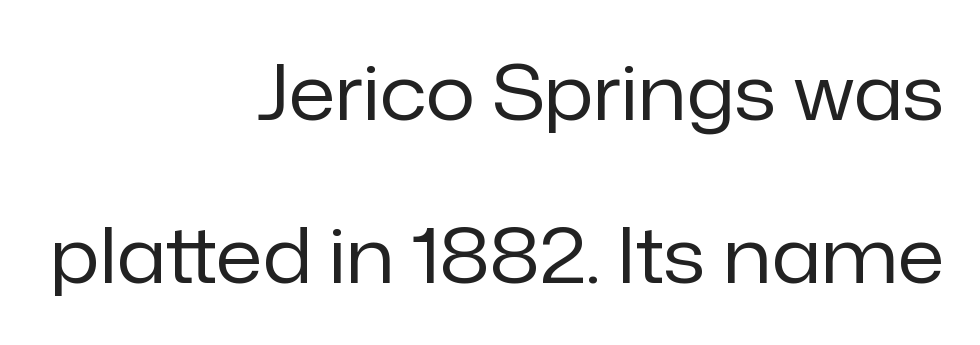
{"serif": "no", "italic": "no", "bold": "no", "weight": "regular", "width": "normal", "stroke_contrast": "low", "x_height": "medium", "monospaced": "no", "underline": "no", "align": "right", "line_spacing": "loose", "line_spacing_ratio": 2.12, "letter_spacing": "normal", "letter_spacing_em": 0.0, "glyph_px": 77}
